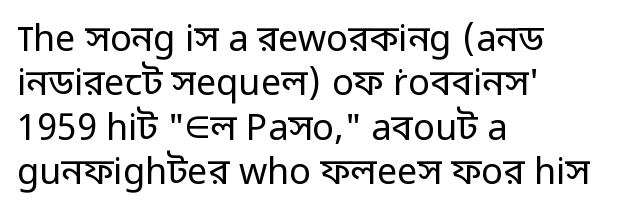
If you drew a line through each stem, it would be perfectly vertical. Note: no serifs on the glyphs. The rendering keeps characters at their native spacing. Stems and bowls with no extra thickness — not bold. Think of a printed novel: that variable character pitch is what you see here.
